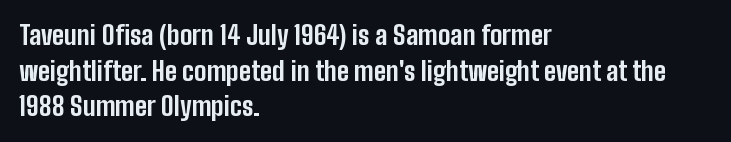
{"italic": "no", "bold": "yes", "underline": "no", "align": "left", "line_spacing": "normal", "line_spacing_ratio": 1.37, "letter_spacing": "normal", "letter_spacing_em": 0.0, "glyph_px": 26}
